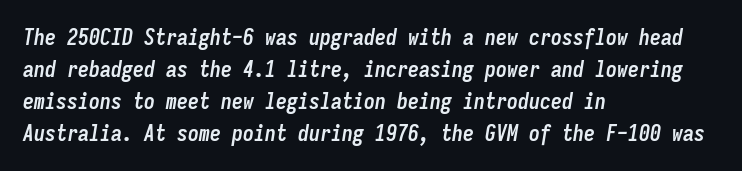
Q: Is the text bold? A: Yes.
Q: Is the text italic (slanted)? A: Yes, it leans right by about 9 degrees.
Q: Is the text underlined? A: No.
Q: How is the paragraph aligned? A: Left-aligned.
Q: Is the spacing between letters normal or unusually wide? A: Normal.
Q: Is the spacing between lines tight, normal or loose? A: Normal.
